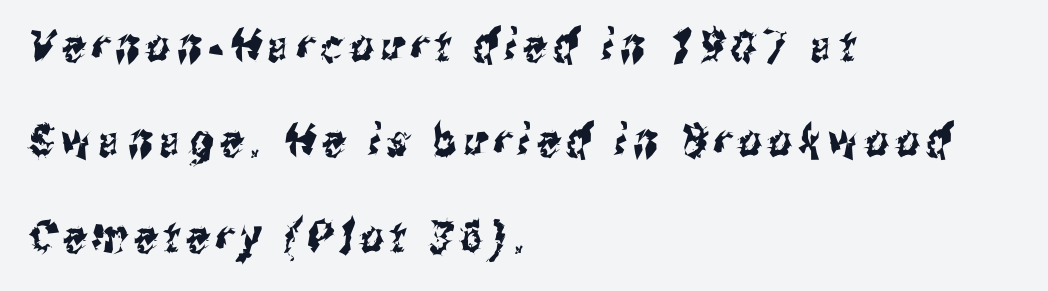
{"serif": "no", "width": "condensed", "stroke_contrast": "medium", "x_height": "medium", "monospaced": "no", "underline": "no", "align": "left", "line_spacing": "loose", "line_spacing_ratio": 2.12, "glyph_px": 45}
